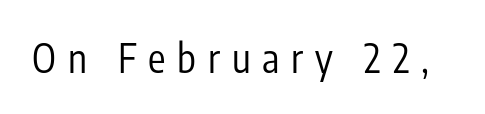
Q: Is the text bold? A: No.
Q: Is the text italic (slanted)? A: No, it is upright.
Q: Is the typeface a serif or a sans-serif typeface? A: Sans-serif.
Q: Is the text underlined? A: No.
Q: Is the spacing between letters normal or unusually wide? A: Unusually wide.
Q: Width (condensed, normal, or wide)? A: Condensed.
Q: Stroke contrast? A: Low.
Q: x-height? A: Medium.
Q: Monospaced? A: No.
